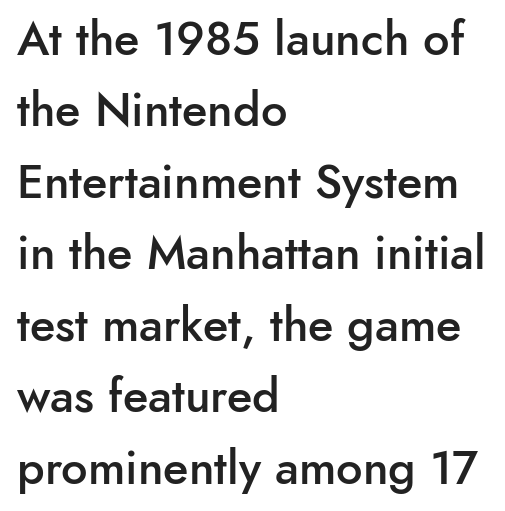
Q: Is the text bold? A: Semi-bold.
Q: Is the text italic (slanted)? A: No, it is upright.
Q: Is the typeface a serif or a sans-serif typeface? A: Sans-serif.
Q: Is the text underlined? A: No.
Q: How is the paragraph aligned? A: Left-aligned.
Q: Is the spacing between letters normal or unusually wide? A: Normal.
Q: Is the spacing between lines tight, normal or loose? A: Normal.
Q: Width (condensed, normal, or wide)? A: Normal.
Q: Stroke contrast? A: Low.
Q: x-height? A: Small.
Q: Monospaced? A: No.
